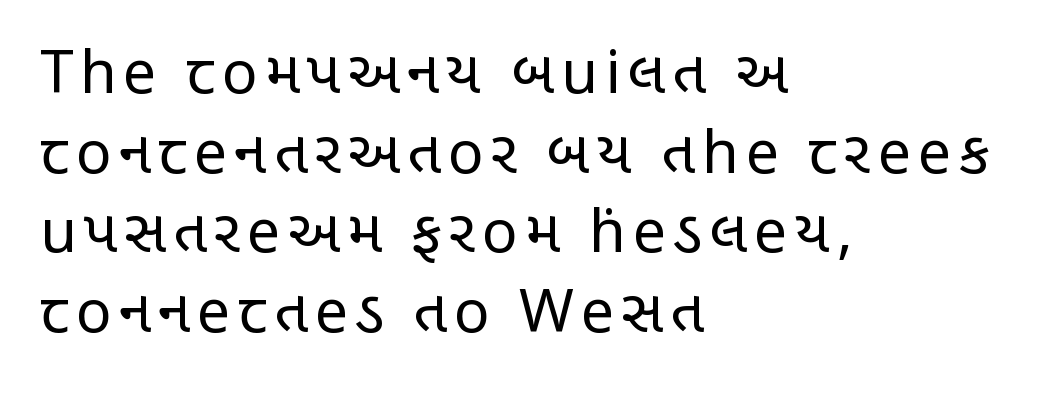
Q: Is the text bold? A: No.
Q: Is the text italic (slanted)? A: No, it is upright.
Q: Is the typeface a serif or a sans-serif typeface? A: Sans-serif.
Q: Is the text underlined? A: No.
Q: How is the paragraph aligned? A: Left-aligned.
Q: Is the spacing between lines tight, normal or loose? A: Normal.
Q: Width (condensed, normal, or wide)? A: Condensed.
Q: Stroke contrast? A: Low.
Q: x-height? A: Large.
Q: Monospaced? A: No.
